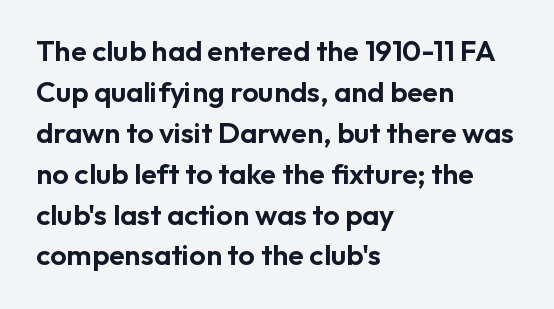
{"serif": "no", "italic": "no", "width": "normal", "stroke_contrast": "low", "x_height": "medium", "monospaced": "no", "underline": "no", "align": "left", "line_spacing": "normal", "line_spacing_ratio": 1.41, "letter_spacing": "normal", "letter_spacing_em": 0.0, "glyph_px": 29}
